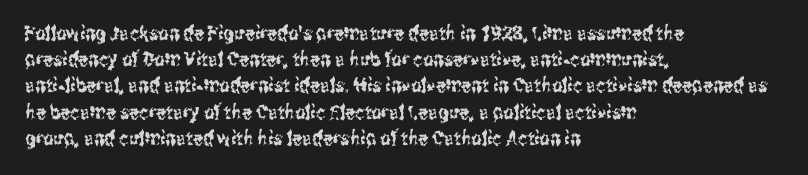
The image shows 20 px text type, upright; set left-aligned, normal line spacing (1.31x), normal letter spacing, not underlined.
